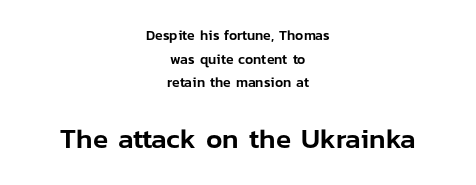
The image shows 28 px sans-serif type, upright; set centered, normal line spacing (1.69x), normal letter spacing, not underlined; the second (bottom) block is 2.0x larger; low stroke contrast and a medium x-height.
